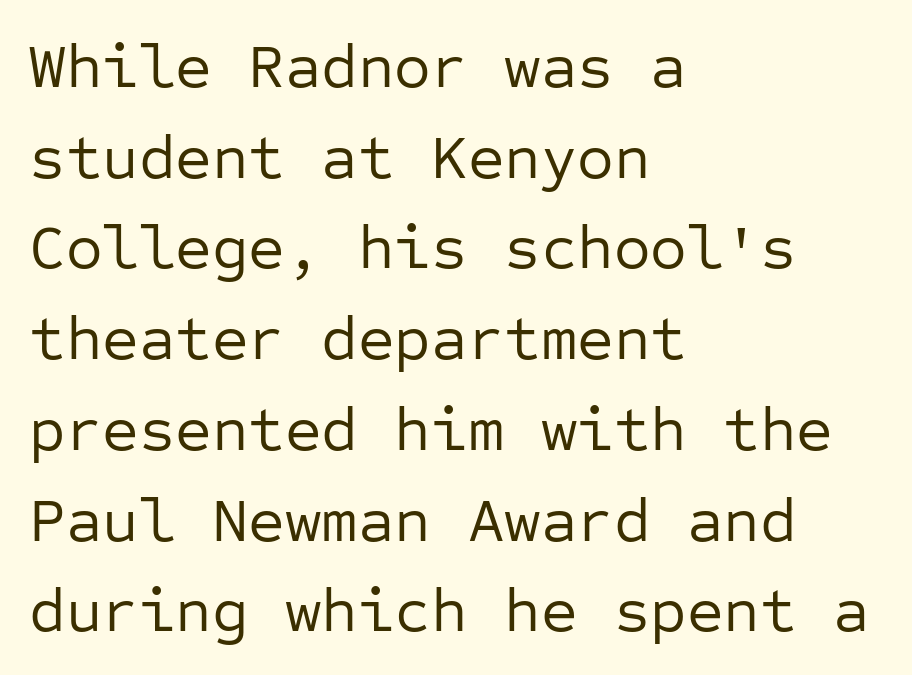
{"serif": "no", "italic": "no", "bold": "no", "weight": "regular", "width": "normal", "stroke_contrast": "low", "x_height": "medium", "monospaced": "yes", "underline": "no", "align": "left", "line_spacing": "normal", "line_spacing_ratio": 1.44, "letter_spacing": "normal", "letter_spacing_em": 0.0, "glyph_px": 63}
